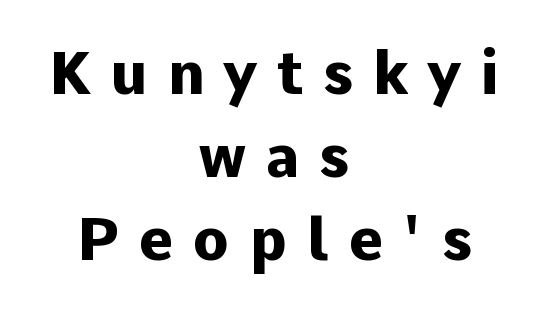
{"serif": "no", "italic": "no", "bold": "yes", "weight": "heavy", "width": "normal", "stroke_contrast": "low", "x_height": "medium", "monospaced": "no", "underline": "no", "align": "center", "line_spacing": "normal", "line_spacing_ratio": 1.41, "letter_spacing": "wide", "letter_spacing_em": 0.34, "glyph_px": 59}
